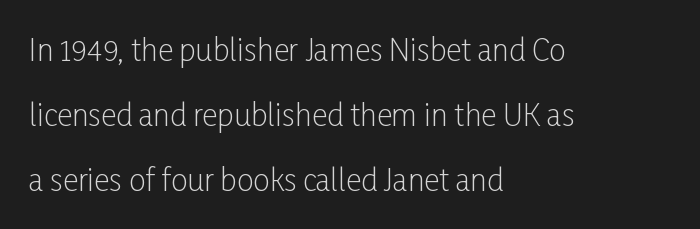
Do the letters lean? They stand straight. Horizontally, the lines are justified to the leading edge only. Each letter's strokes conclude bluntly, with no projecting serifs. Counters stay open thanks to moderate or lighter strokes. Varying glyph widths throughout — classic text-font behaviour. Vertically, the passage feels expansive, rows floating well apart.
